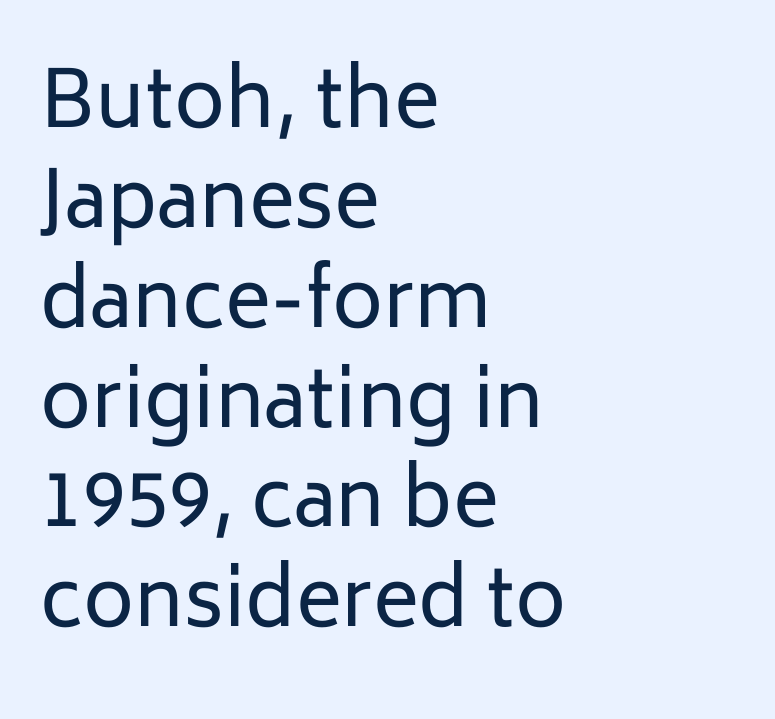
The image shows 78 px regular-weight sans-serif type, upright; set left-aligned, normal line spacing (1.28x), normal letter spacing, not underlined; low stroke contrast and a medium x-height.
